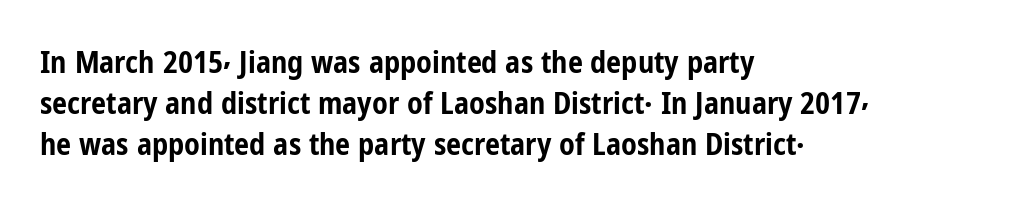
The image shows 30 px bold, condensed sans-serif type, upright; set left-aligned, normal line spacing (1.36x), normal letter spacing, not underlined; low stroke contrast and a medium x-height.
